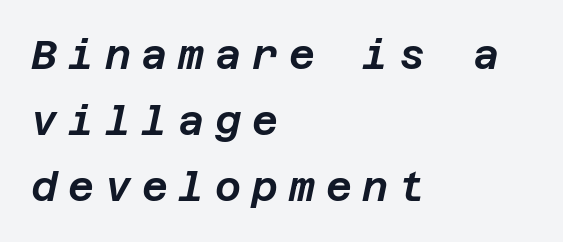
{"italic": "yes", "lean": "right", "slant_degrees": 12, "width": "normal", "stroke_contrast": "low", "x_height": "large", "underline": "no", "align": "left", "line_spacing": "normal", "line_spacing_ratio": 1.65, "letter_spacing": "wide", "letter_spacing_em": 0.27, "glyph_px": 40}
